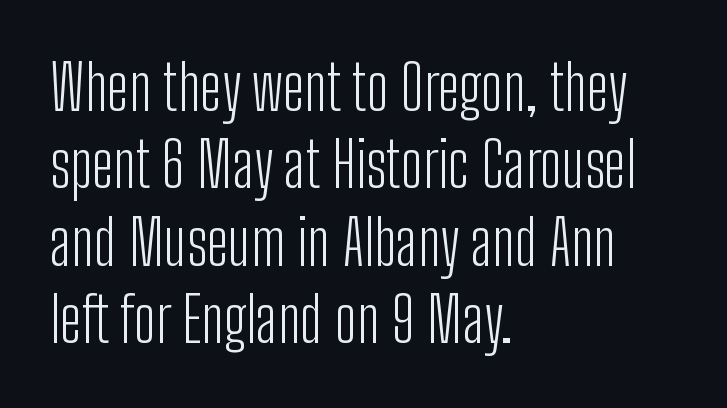
{"serif": "no", "italic": "no", "bold": "no", "weight": "light", "width": "condensed", "stroke_contrast": "low", "x_height": "medium", "monospaced": "no", "underline": "no", "align": "left", "line_spacing": "normal", "line_spacing_ratio": 1.25, "letter_spacing": "normal", "letter_spacing_em": 0.0, "glyph_px": 62}
